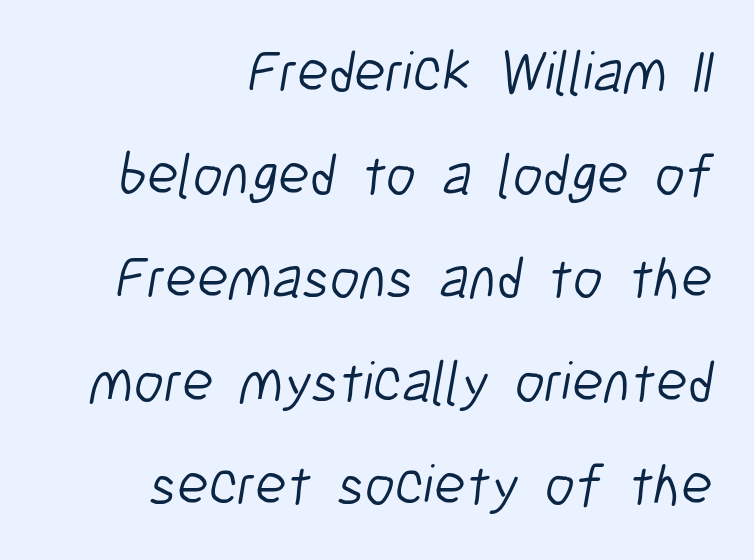
{"serif": "no", "bold": "no", "weight": "light", "width": "condensed", "stroke_contrast": "low", "x_height": "medium", "monospaced": "no", "underline": "no", "align": "right", "line_spacing_ratio": 1.78, "letter_spacing": "normal", "letter_spacing_em": 0.0, "glyph_px": 58}
